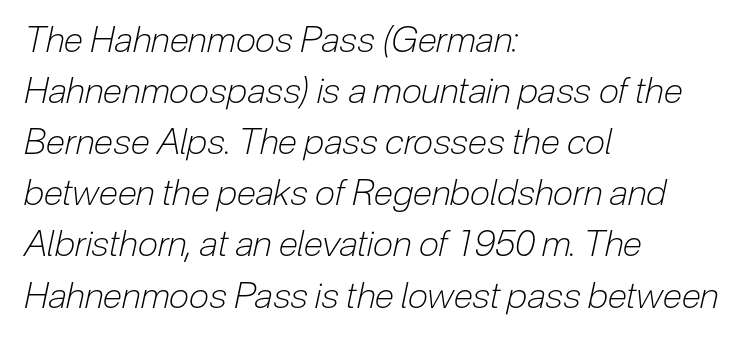
The image shows 36 px light, condensed type, italic (leaning right); set left-aligned, normal line spacing (1.42x), normal letter spacing, not underlined; low stroke contrast and a medium x-height.
